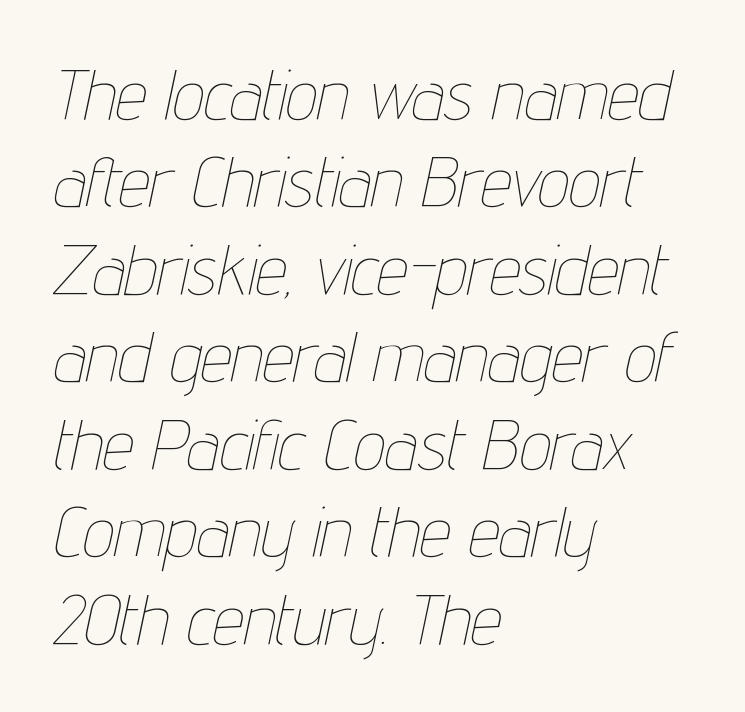
{"italic": "yes", "lean": "right", "slant_degrees": 12, "bold": "no", "weight": "thin", "width": "condensed", "stroke_contrast": "low", "x_height": "medium", "monospaced": "no", "underline": "no", "align": "left", "line_spacing": "normal", "line_spacing_ratio": 1.25, "letter_spacing": "normal", "letter_spacing_em": 0.0, "glyph_px": 70}
